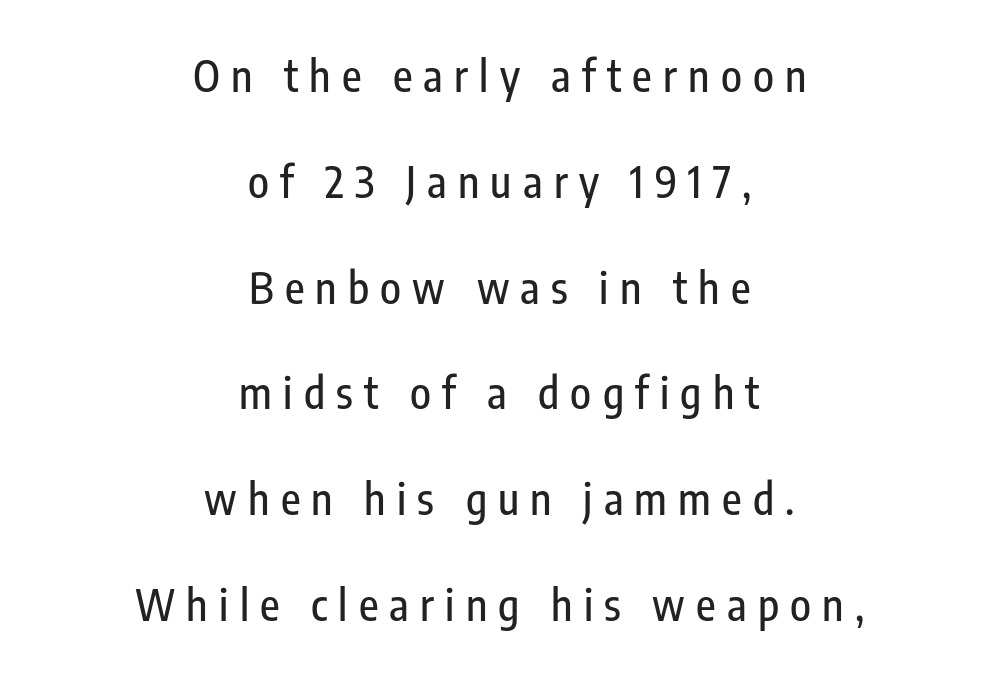
{"serif": "no", "italic": "no", "width": "condensed", "stroke_contrast": "low", "x_height": "medium", "monospaced": "no", "underline": "no", "align": "center", "line_spacing": "loose", "line_spacing_ratio": 2.46, "letter_spacing": "wide", "letter_spacing_em": 0.26, "glyph_px": 43}
